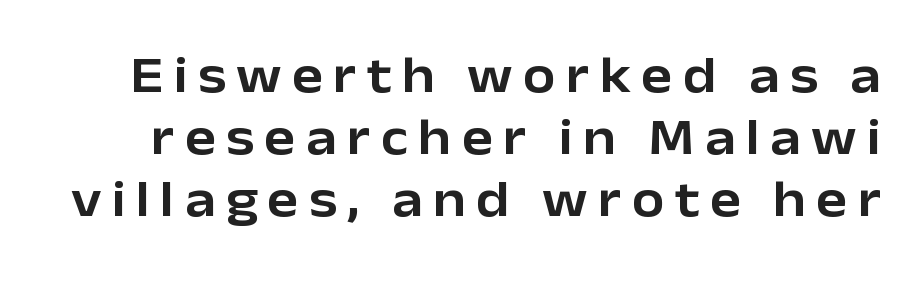
Varying glyph widths throughout — classic text-font behaviour. This sample uses an upright cut, with every glyph sitting square on the baseline. Has an underline been added? It has not. Nothing sits at the stroke ends, so this counts as sans-serif. Words appear elongated and porous because spacing is wide.
